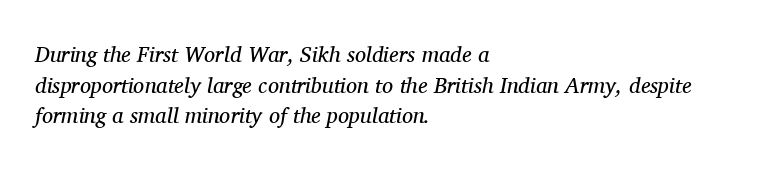
{"italic": "yes", "lean": "right", "slant_degrees": 11, "bold": "no", "underline": "no", "align": "left", "line_spacing": "normal", "line_spacing_ratio": 1.39, "letter_spacing": "normal", "letter_spacing_em": 0.0, "glyph_px": 22}
